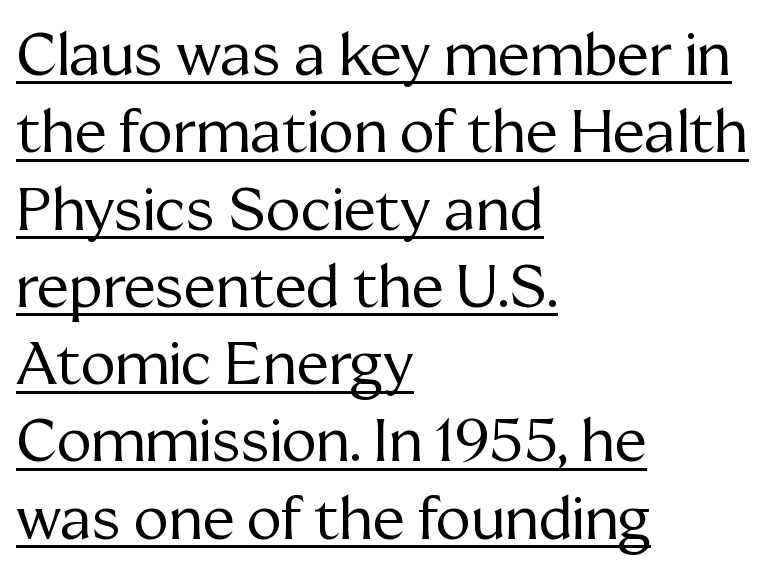
Q: Is the text bold? A: No.
Q: Is the text italic (slanted)? A: No, it is upright.
Q: Is the typeface a serif or a sans-serif typeface? A: Serif.
Q: Is the text underlined? A: Yes.
Q: How is the paragraph aligned? A: Left-aligned.
Q: Is the spacing between letters normal or unusually wide? A: Normal.
Q: Is the spacing between lines tight, normal or loose? A: Normal.
Q: Width (condensed, normal, or wide)? A: Normal.
Q: Stroke contrast? A: Medium.
Q: x-height? A: Medium.
Q: Monospaced? A: No.
